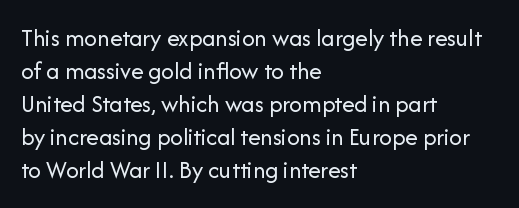
{"italic": "no", "bold": "no", "underline": "no", "align": "left", "line_spacing": "normal", "line_spacing_ratio": 1.32, "letter_spacing": "normal", "letter_spacing_em": 0.0, "glyph_px": 25}
